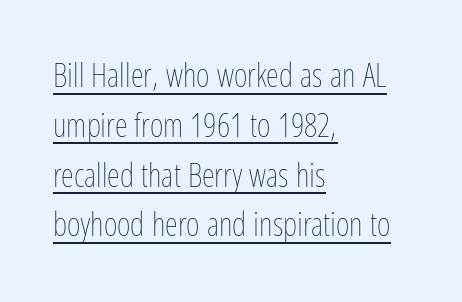
The line texture is even and compact thanks to regular tracking. A typographer would call this underscored text. Is there any slant? The stems are plumb. Notice how descenders clear the ascenders below comfortably — that's standard leading. The typeface has the unassuming heft of standard copy or less.
